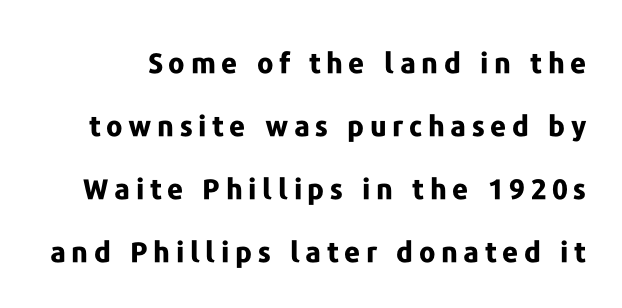
The image shows 28 px bold sans-serif type, upright; set loose line spacing (2.25x), unusually wide letter spacing (+0.2 em), not underlined; low stroke contrast and a medium x-height.
